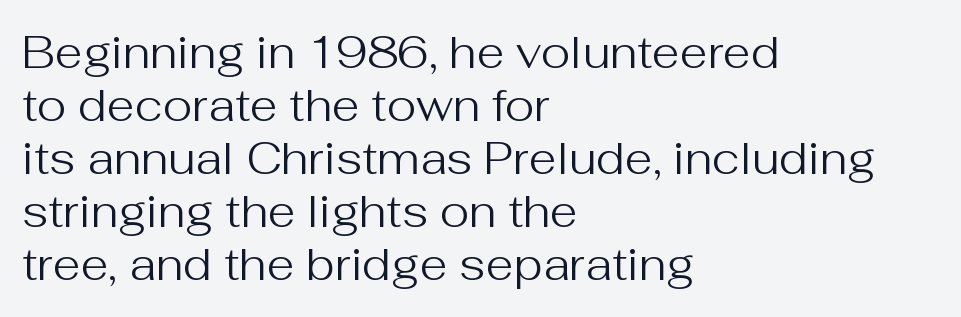
The image shows 45 px regular-weight sans-serif type, upright; set left-aligned, line spacing 1.18x, normal letter spacing, not underlined; medium stroke contrast and a medium x-height.
